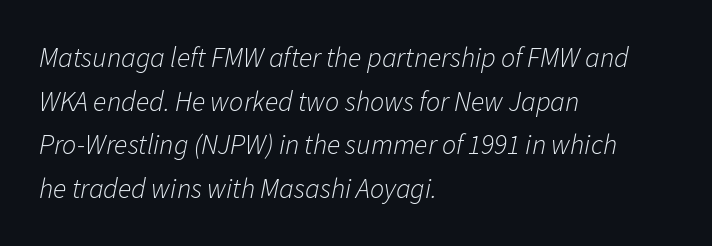
The image shows 28 px light type, italic (leaning right); set left-aligned, normal line spacing (1.56x), normal letter spacing, not underlined; low stroke contrast and a medium x-height.
